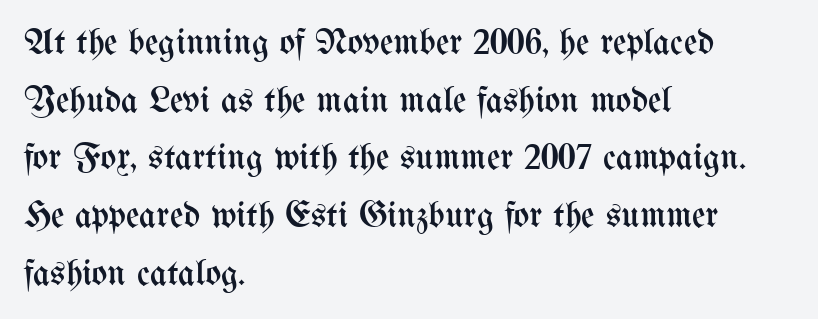
{"italic": "no", "bold": "no", "weight": "regular", "width": "condensed", "stroke_contrast": "medium", "x_height": "medium", "monospaced": "no", "underline": "no", "align": "left", "line_spacing": "normal", "line_spacing_ratio": 1.56, "letter_spacing": "normal", "letter_spacing_em": 0.0, "glyph_px": 37}
